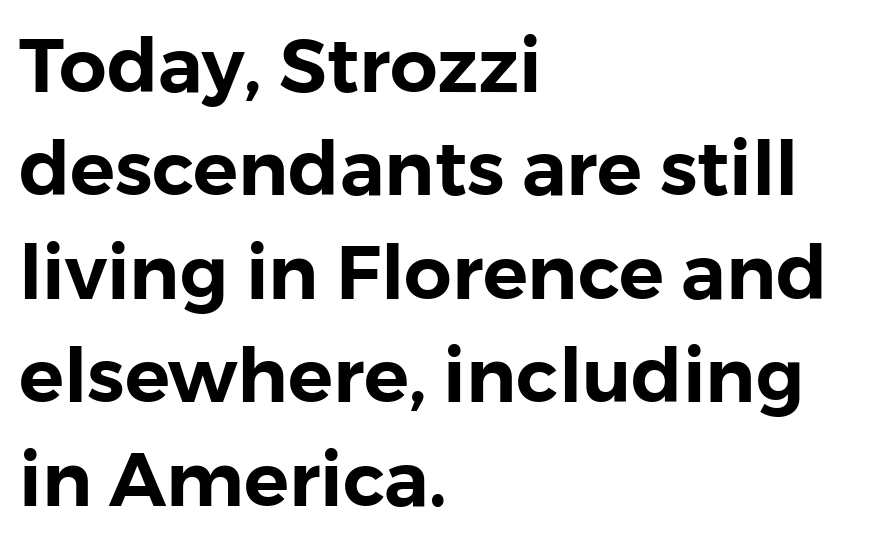
The image shows 75 px sans-serif type, upright; set left-aligned, normal line spacing (1.38x), normal letter spacing, not underlined; a medium x-height.
